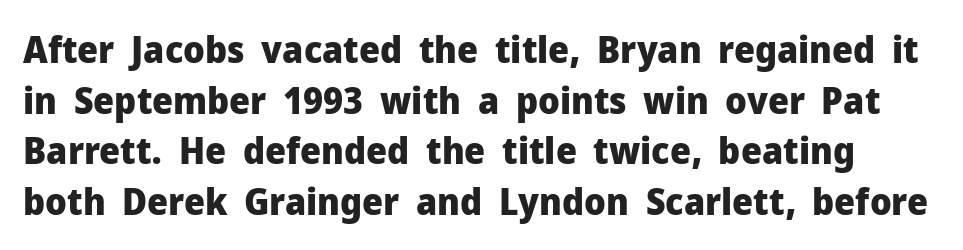
The image shows 37 px heavy sans-serif type, upright; set normal line spacing (1.37x), normal letter spacing, not underlined; low stroke contrast and a medium x-height.
